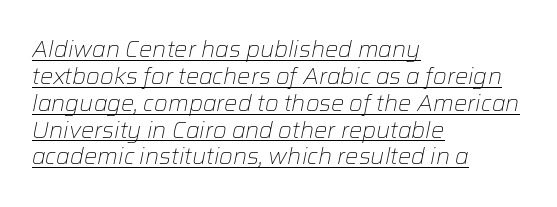
The image shows 22 px text type, italic (leaning right); set left-aligned, line spacing 1.22x, normal letter spacing, underlined.
